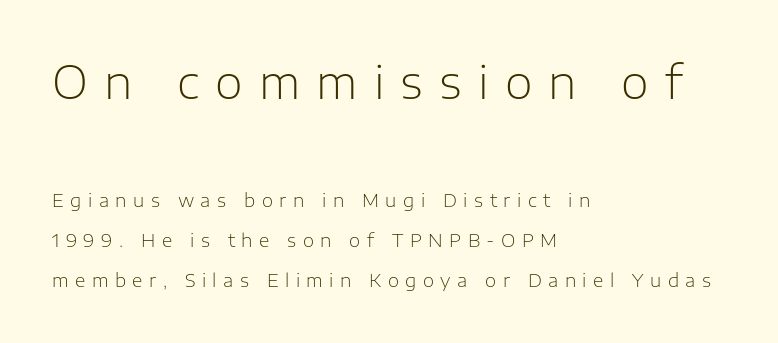
Q: Is the text bold? A: No.
Q: Is the text italic (slanted)? A: No, it is upright.
Q: Is the typeface a serif or a sans-serif typeface? A: Sans-serif.
Q: Is the text underlined? A: No.
Q: How is the paragraph aligned? A: Left-aligned.
Q: Is the spacing between letters normal or unusually wide? A: Unusually wide.
Q: Is the spacing between lines tight, normal or loose? A: Loose.
Q: Which block of text is set in a larger size, the first (top) or the second (bottom)? A: The first (top) one.
Q: Width (condensed, normal, or wide)? A: Normal.
Q: Stroke contrast? A: Low.
Q: x-height? A: Medium.
Q: Monospaced? A: No.
